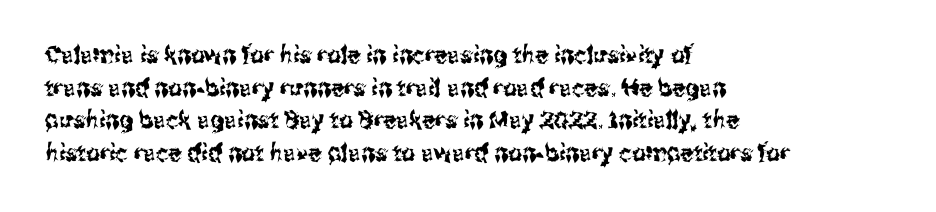
Q: Is the text italic (slanted)? A: No, it is upright.
Q: Is the text underlined? A: No.
Q: How is the paragraph aligned? A: Left-aligned.
Q: Is the spacing between letters normal or unusually wide? A: Normal.
Q: Is the spacing between lines tight, normal or loose? A: Normal.
